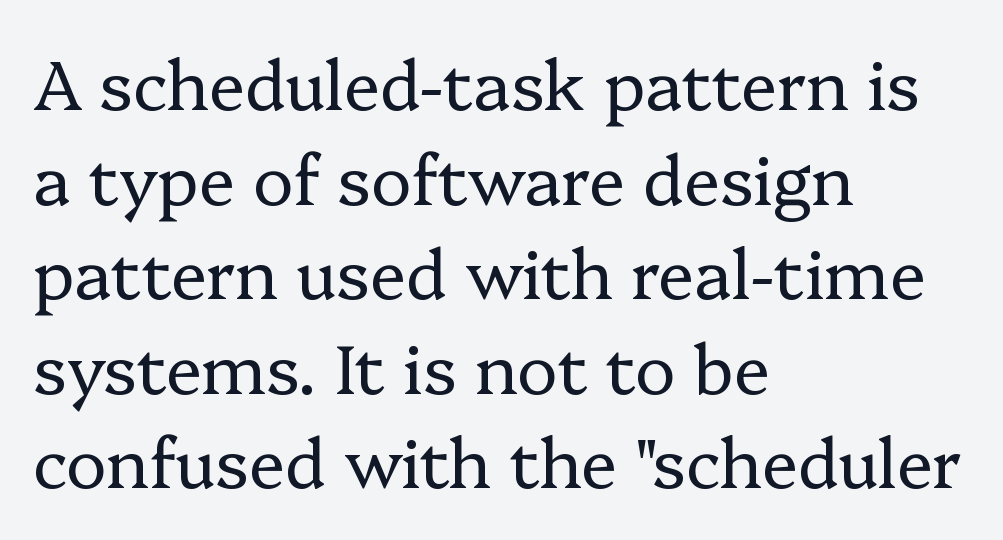
{"serif": "yes", "italic": "no", "bold": "no", "weight": "regular", "width": "normal", "stroke_contrast": "low", "x_height": "medium", "monospaced": "no", "underline": "no", "align": "left", "line_spacing": "normal", "line_spacing_ratio": 1.39, "letter_spacing": "normal", "letter_spacing_em": 0.0, "glyph_px": 68}
